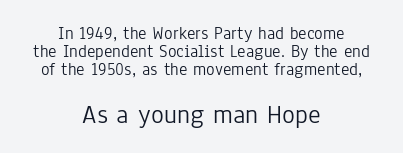
Q: Is the text bold? A: No.
Q: Is the text italic (slanted)? A: No, it is upright.
Q: Is the text underlined? A: No.
Q: How is the paragraph aligned? A: Centered.
Q: Is the spacing between letters normal or unusually wide? A: Normal.
Q: Is the spacing between lines tight, normal or loose? A: Tight.
Q: Which block of text is set in a larger size, the first (top) or the second (bottom)? A: The second (bottom) one.
